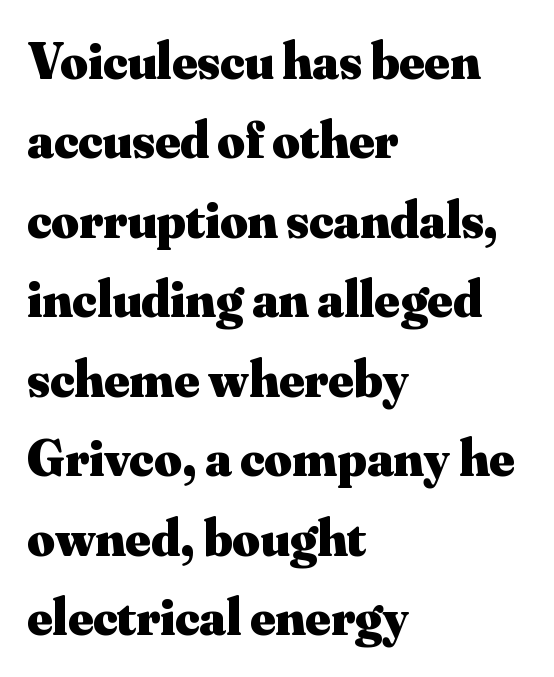
{"serif": "yes", "italic": "no", "bold": "yes", "weight": "heavy", "width": "normal", "stroke_contrast": "medium", "x_height": "small", "monospaced": "no", "underline": "no", "align": "left", "line_spacing": "normal", "line_spacing_ratio": 1.5, "letter_spacing": "normal", "letter_spacing_em": 0.0, "glyph_px": 53}
